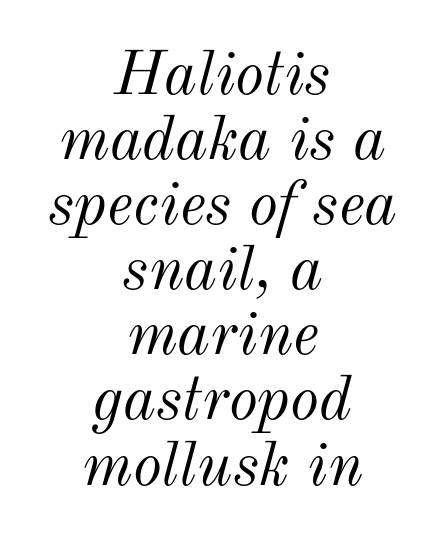
Q: Is the text bold? A: No.
Q: Is the text italic (slanted)? A: Yes, it leans right by about 12 degrees.
Q: Is the text underlined? A: No.
Q: How is the paragraph aligned? A: Centered.
Q: Is the spacing between letters normal or unusually wide? A: Normal.
Q: Is the spacing between lines tight, normal or loose? A: Tight.
Q: Width (condensed, normal, or wide)? A: Normal.
Q: Stroke contrast? A: Medium.
Q: x-height? A: Small.
Q: Monospaced? A: No.
